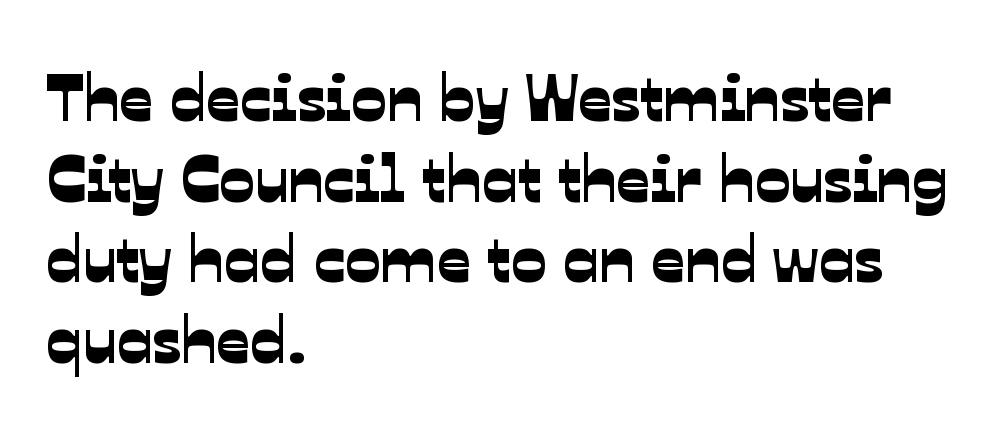
{"serif": "no", "width": "normal", "stroke_contrast": "low", "x_height": "medium", "monospaced": "no", "underline": "no", "align": "left", "line_spacing_ratio": 1.22, "letter_spacing": "normal", "letter_spacing_em": 0.0, "glyph_px": 66}
